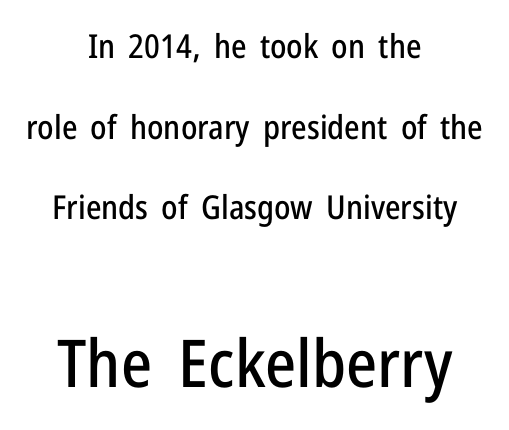
This layout puts the modest block above and the oversized block below. Words float on clear page, feet unadorned. If you measured baseline to baseline, you'd find a long distance. These lines stack symmetrically, like a column narrowing and widening about its center. Glyph-to-glyph distance matches everyday printed text. Think of a printed novel: that variable character pitch is what you see here.
